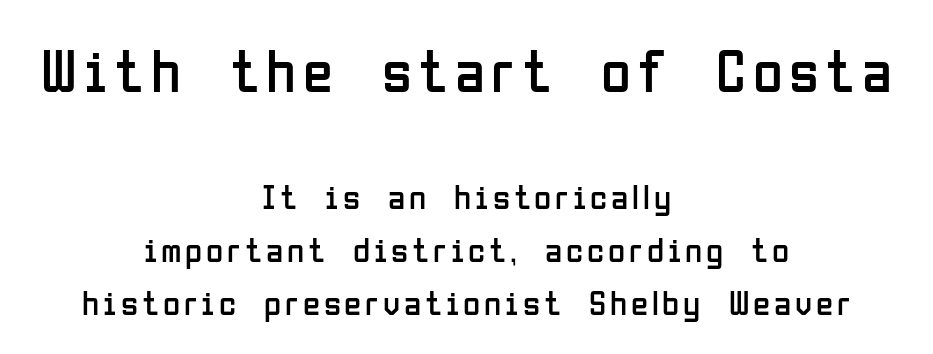
Q: Is the text bold? A: No.
Q: Is the text italic (slanted)? A: No, it is upright.
Q: Is the typeface a serif or a sans-serif typeface? A: Sans-serif.
Q: Is the text underlined? A: No.
Q: How is the paragraph aligned? A: Centered.
Q: Is the spacing between lines tight, normal or loose? A: Normal.
Q: Which block of text is set in a larger size, the first (top) or the second (bottom)? A: The first (top) one.
Q: Width (condensed, normal, or wide)? A: Condensed.
Q: Stroke contrast? A: Low.
Q: x-height? A: Medium.
Q: Monospaced? A: No.
